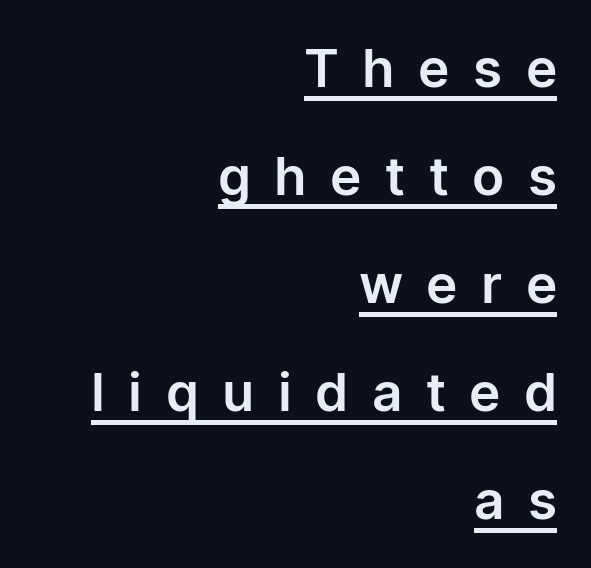
Q: Is the text italic (slanted)? A: No, it is upright.
Q: Is the typeface a serif or a sans-serif typeface? A: Sans-serif.
Q: Is the text underlined? A: Yes.
Q: How is the paragraph aligned? A: Right-aligned.
Q: Is the spacing between letters normal or unusually wide? A: Unusually wide.
Q: Is the spacing between lines tight, normal or loose? A: Loose.
Q: Width (condensed, normal, or wide)? A: Normal.
Q: Stroke contrast? A: Low.
Q: x-height? A: Medium.
Q: Monospaced? A: No.
